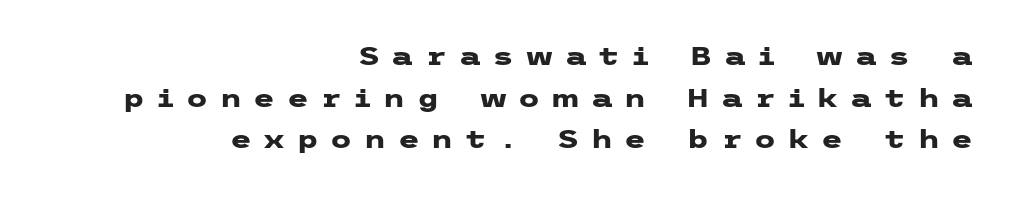
Q: Is the text bold? A: Yes.
Q: Is the text italic (slanted)? A: No, it is upright.
Q: Is the text underlined? A: No.
Q: How is the paragraph aligned? A: Right-aligned.
Q: Is the spacing between letters normal or unusually wide? A: Unusually wide.
Q: Is the spacing between lines tight, normal or loose? A: Normal.
